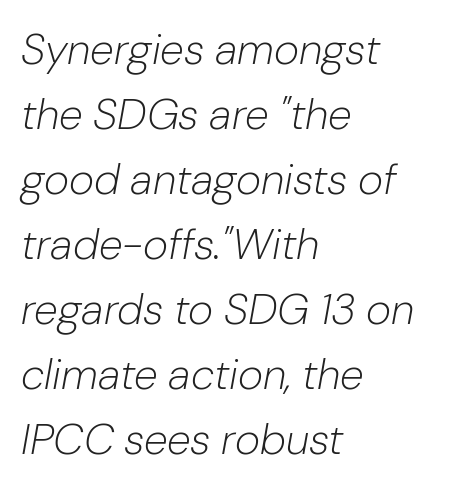
Q: Is the text bold? A: No.
Q: Is the text italic (slanted)? A: Yes, it leans right by about 10 degrees.
Q: Is the text underlined? A: No.
Q: How is the paragraph aligned? A: Left-aligned.
Q: Is the spacing between letters normal or unusually wide? A: Normal.
Q: Is the spacing between lines tight, normal or loose? A: Normal.
Q: Width (condensed, normal, or wide)? A: Normal.
Q: Stroke contrast? A: Low.
Q: x-height? A: Medium.
Q: Monospaced? A: No.
